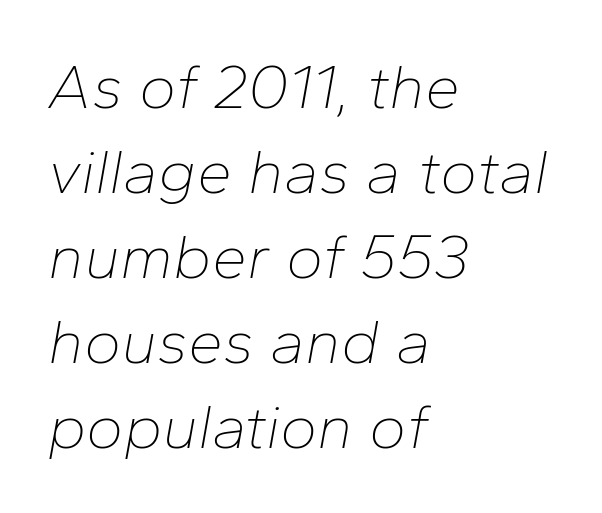
The image shows 63 px thin type, italic (leaning right); set left-aligned, normal line spacing (1.35x), normal letter spacing, not underlined; low stroke contrast and a medium x-height.
